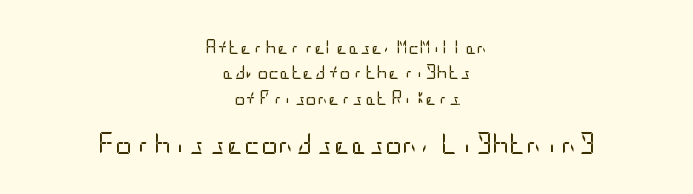
Q: Is the text bold? A: No.
Q: Is the text italic (slanted)? A: No, it is upright.
Q: Is the text underlined? A: No.
Q: How is the paragraph aligned? A: Centered.
Q: Is the spacing between letters normal or unusually wide? A: Normal.
Q: Which block of text is set in a larger size, the first (top) or the second (bottom)? A: The second (bottom) one.
